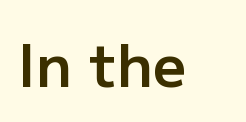
Q: Is the text bold? A: Semi-bold.
Q: Is the text italic (slanted)? A: No, it is upright.
Q: Is the typeface a serif or a sans-serif typeface? A: Sans-serif.
Q: Is the text underlined? A: No.
Q: Is the spacing between letters normal or unusually wide? A: Normal.
Q: Width (condensed, normal, or wide)? A: Normal.
Q: Stroke contrast? A: Low.
Q: x-height? A: Medium.
Q: Monospaced? A: No.
